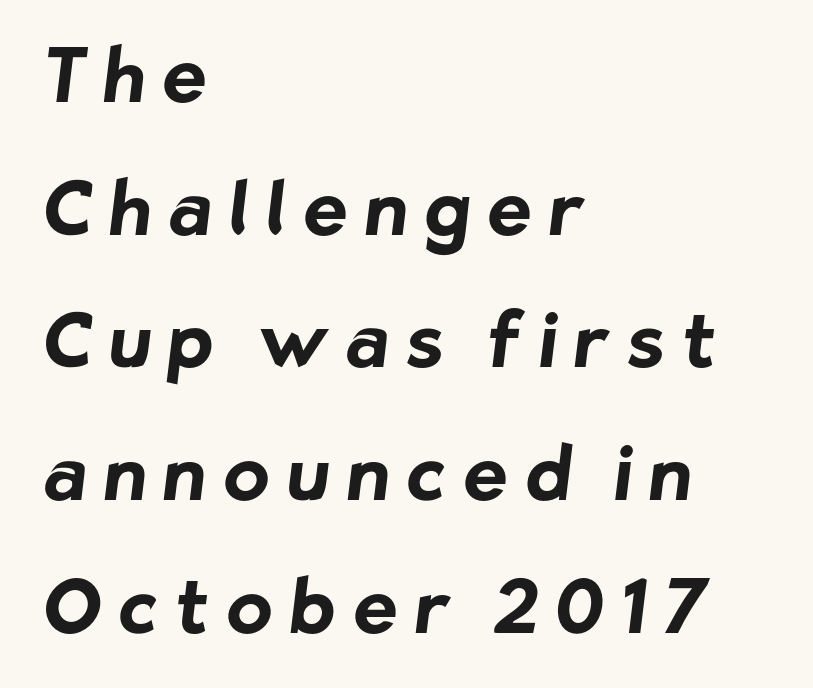
These words are printed bold, with thick strokes throughout. The space directly below the letters is spotless. In terms of letterform style, serifs are entirely absent. Characters follow at a spacing far wider than the type designer built in. Each letter keeps its own natural width here, so spacing adapts to shape. The paragraph has a hard left edge and a soft right edge.
